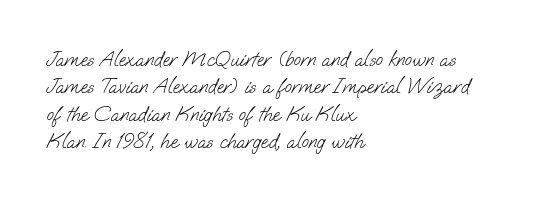
The image shows 21 px text type; set left-aligned, normal line spacing (1.3x), normal letter spacing, not underlined.
